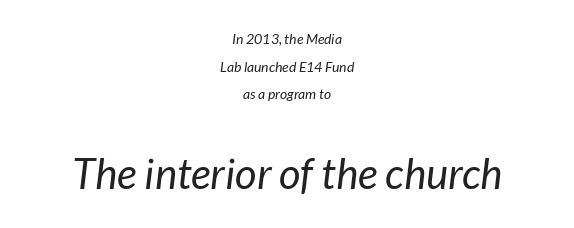
Q: Is the text bold? A: No.
Q: Is the text italic (slanted)? A: Yes, it leans right by about 7 degrees.
Q: Is the text underlined? A: No.
Q: How is the paragraph aligned? A: Centered.
Q: Is the spacing between letters normal or unusually wide? A: Normal.
Q: Is the spacing between lines tight, normal or loose? A: Loose.
Q: Which block of text is set in a larger size, the first (top) or the second (bottom)? A: The second (bottom) one.
Q: Width (condensed, normal, or wide)? A: Normal.
Q: Stroke contrast? A: Low.
Q: x-height? A: Medium.
Q: Monospaced? A: No.
